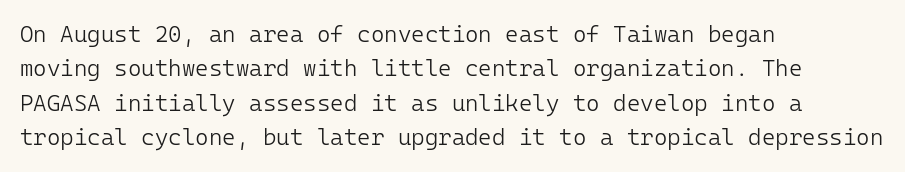
Q: Is the text bold? A: No.
Q: Is the text italic (slanted)? A: No, it is upright.
Q: Is the text underlined? A: No.
Q: How is the paragraph aligned? A: Left-aligned.
Q: Is the spacing between letters normal or unusually wide? A: Normal.
Q: Is the spacing between lines tight, normal or loose? A: Normal.
